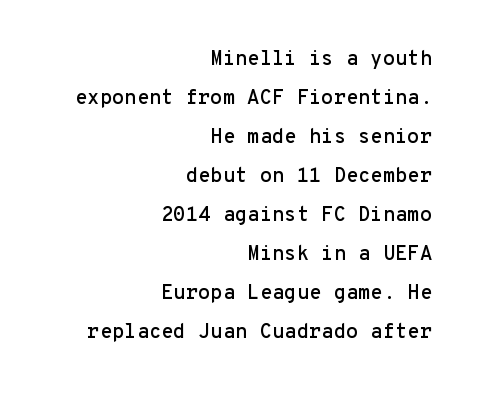
Q: Is the text italic (slanted)? A: No, it is upright.
Q: Is the text underlined? A: No.
Q: How is the paragraph aligned? A: Right-aligned.
Q: Is the spacing between letters normal or unusually wide? A: Normal.
Q: Is the spacing between lines tight, normal or loose? A: Loose.
